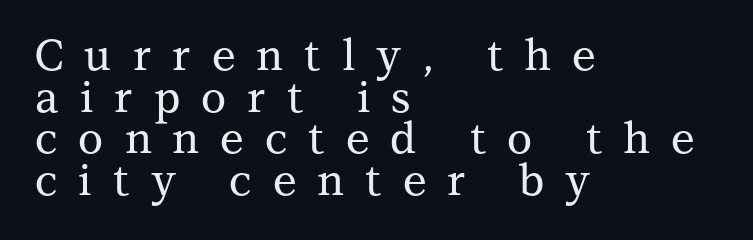
Q: Is the text italic (slanted)? A: No, it is upright.
Q: Is the typeface a serif or a sans-serif typeface? A: Serif.
Q: Is the text underlined? A: No.
Q: How is the paragraph aligned? A: Left-aligned.
Q: Is the spacing between letters normal or unusually wide? A: Unusually wide.
Q: Is the spacing between lines tight, normal or loose? A: Tight.
Q: Width (condensed, normal, or wide)? A: Normal.
Q: Stroke contrast? A: Medium.
Q: x-height? A: Medium.
Q: Monospaced? A: No.
